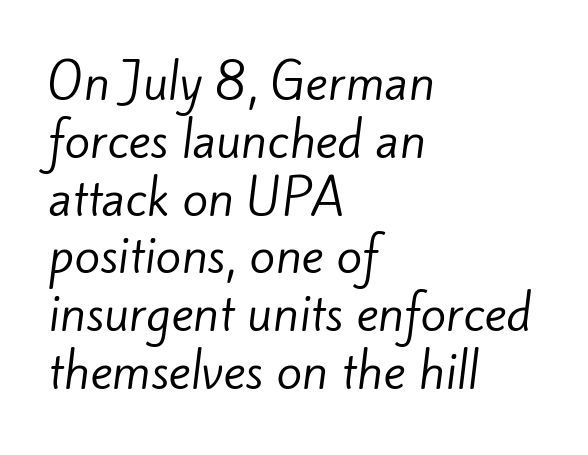
The face used here is proportionally spaced, like ordinary book or web type. Descenders hang freely into open space. The characters are drawn with everyday or finer stroke widths. The ragged edge is on the right, which tells us the setting is flush left. The type family on display is of the sans-serif kind.
